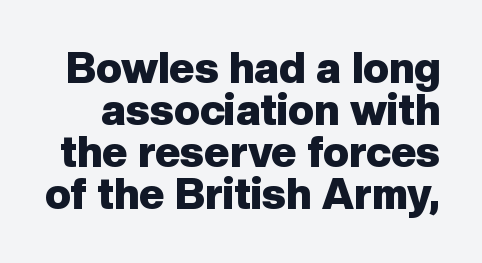
{"serif": "no", "italic": "no", "bold": "yes", "weight": "heavy", "width": "normal", "stroke_contrast": "low", "x_height": "medium", "monospaced": "no", "underline": "no", "line_spacing": "tight", "line_spacing_ratio": 0.98, "letter_spacing": "normal", "letter_spacing_em": 0.0, "glyph_px": 43}
